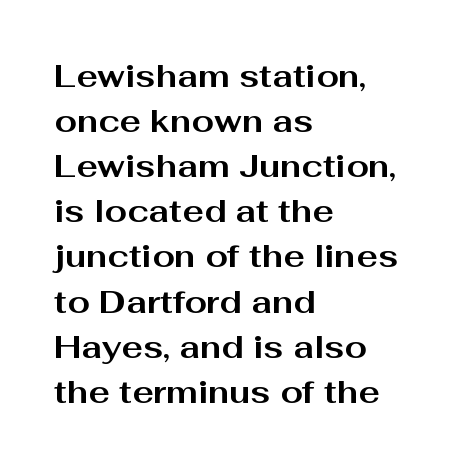
The image shows 32 px bold, wide sans-serif type, upright; set left-aligned, normal line spacing (1.41x), normal letter spacing, not underlined; medium stroke contrast and a medium x-height.
